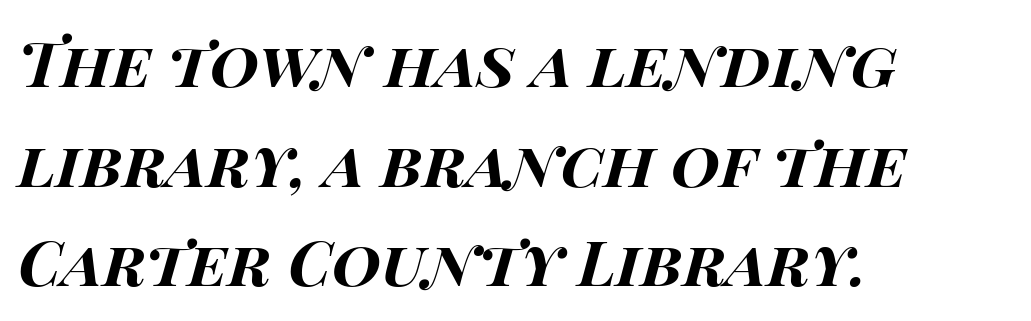
Q: Is the text bold? A: Yes.
Q: Is the text italic (slanted)? A: Yes, it leans right by about 14 degrees.
Q: Is the text underlined? A: No.
Q: How is the paragraph aligned? A: Left-aligned.
Q: Is the spacing between letters normal or unusually wide? A: Normal.
Q: Is the spacing between lines tight, normal or loose? A: Normal.
Q: Width (condensed, normal, or wide)? A: Wide.
Q: Stroke contrast? A: High.
Q: x-height? A: Large.
Q: Monospaced? A: No.
